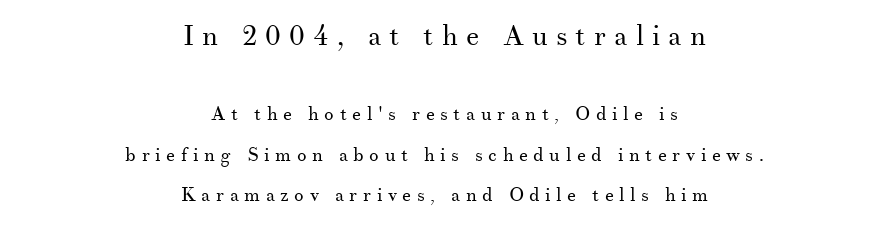
Spacing verdict: proportional, widths tailored to each character. Is the type heavy? It reads as light-to-regular instead. Between these two stacked blocks, the higher one wins on size. Look at the tracking — it's clearly loosened, letters drifting apart. The space between consecutive lines is lavish.
